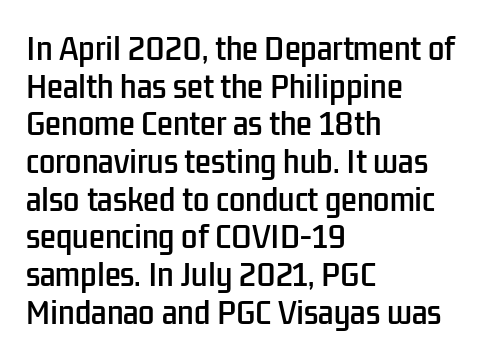
Q: Is the text italic (slanted)? A: No, it is upright.
Q: Is the typeface a serif or a sans-serif typeface? A: Sans-serif.
Q: Is the text underlined? A: No.
Q: How is the paragraph aligned? A: Left-aligned.
Q: Is the spacing between letters normal or unusually wide? A: Normal.
Q: Is the spacing between lines tight, normal or loose? A: Normal.
Q: Width (condensed, normal, or wide)? A: Condensed.
Q: Stroke contrast? A: Low.
Q: x-height? A: Medium.
Q: Monospaced? A: No.
